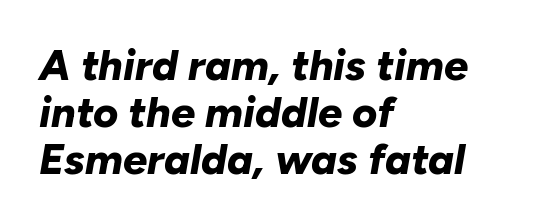
Each row of text sits above clean, open space. This sample uses plain, unmodified letter spacing. A typesetter would mark this as italic. Stroke thickness is high; the sample reads as a true bold. Notice how descenders almost collide with the ascenders below — that's tight leading. Here the designer chose a conventional face with non-uniform glyph widths.
